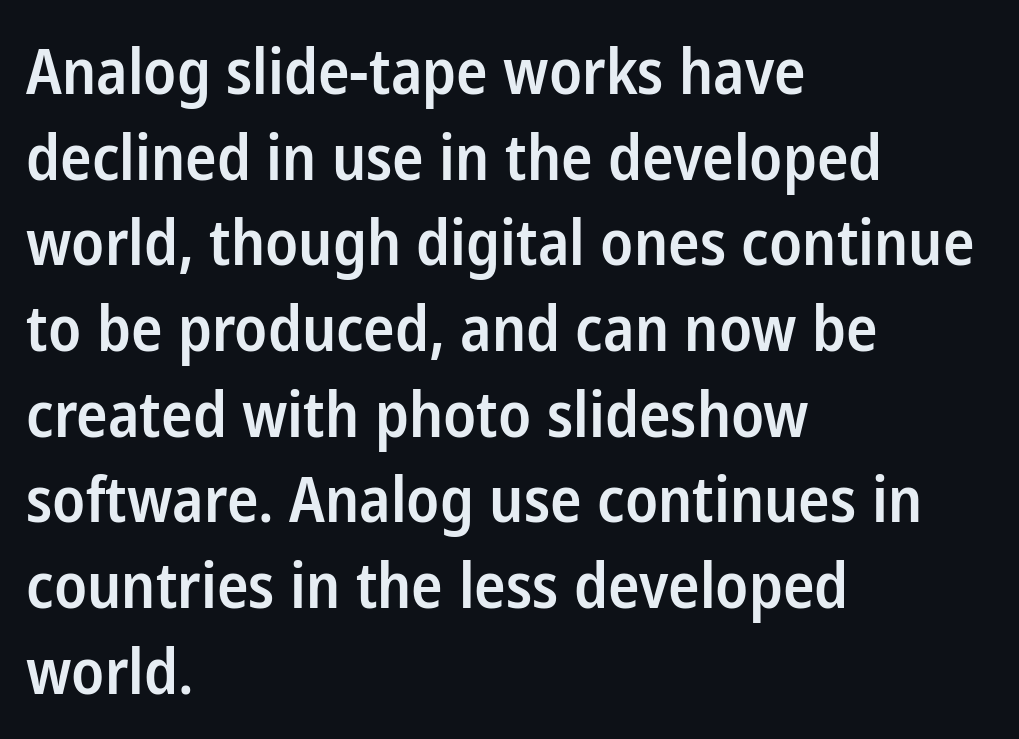
{"serif": "no", "italic": "no", "bold": "semi", "weight": "semibold", "width": "condensed", "stroke_contrast": "low", "x_height": "medium", "monospaced": "no", "underline": "no", "align": "left", "line_spacing": "normal", "line_spacing_ratio": 1.36, "letter_spacing": "normal", "letter_spacing_em": 0.0, "glyph_px": 63}
